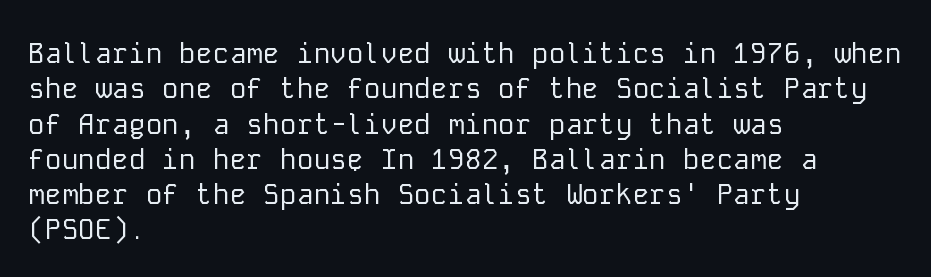
Nobody touched the tracking dial on this one. Alignment: flush left. The strokes are not fattened; the text isn't bold. The strip under each line holds only bare page. No italicization has been applied; the sample stays upright. Nothing sits at the stroke ends, so this counts as sans-serif.
